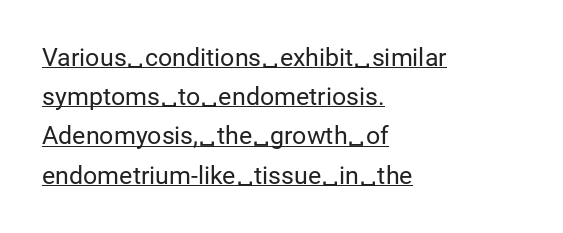
{"italic": "no", "bold": "no", "underline": "yes", "align": "left", "line_spacing": "normal", "line_spacing_ratio": 1.57, "letter_spacing": "normal", "letter_spacing_em": 0.0, "glyph_px": 25}
